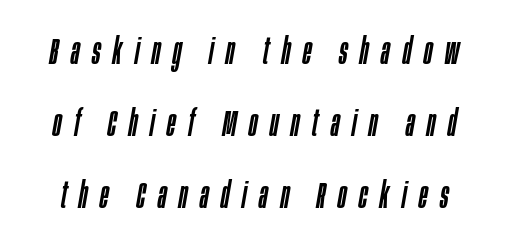
The image shows 36 px condensed type, italic (leaning right); set loose line spacing (2.0x), unusually wide letter spacing (+0.35 em), not underlined; low stroke contrast and a large x-height.
